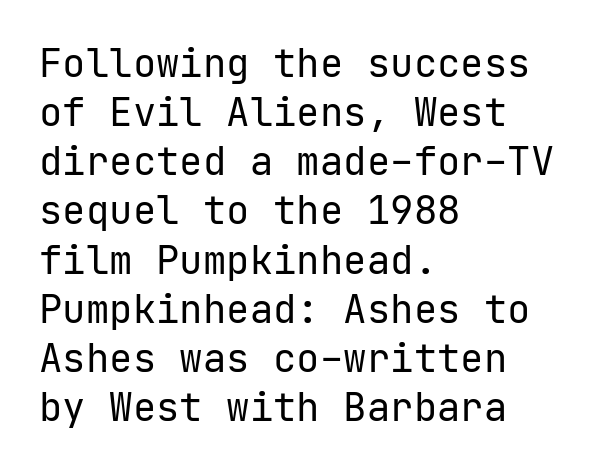
The block of text has a typical density, with ordinary space between rows. This sample uses plain, unmodified letter spacing. The font family rendered here belongs to the sans-serif group. The specimen omits any rule beneath the text block's lines.
